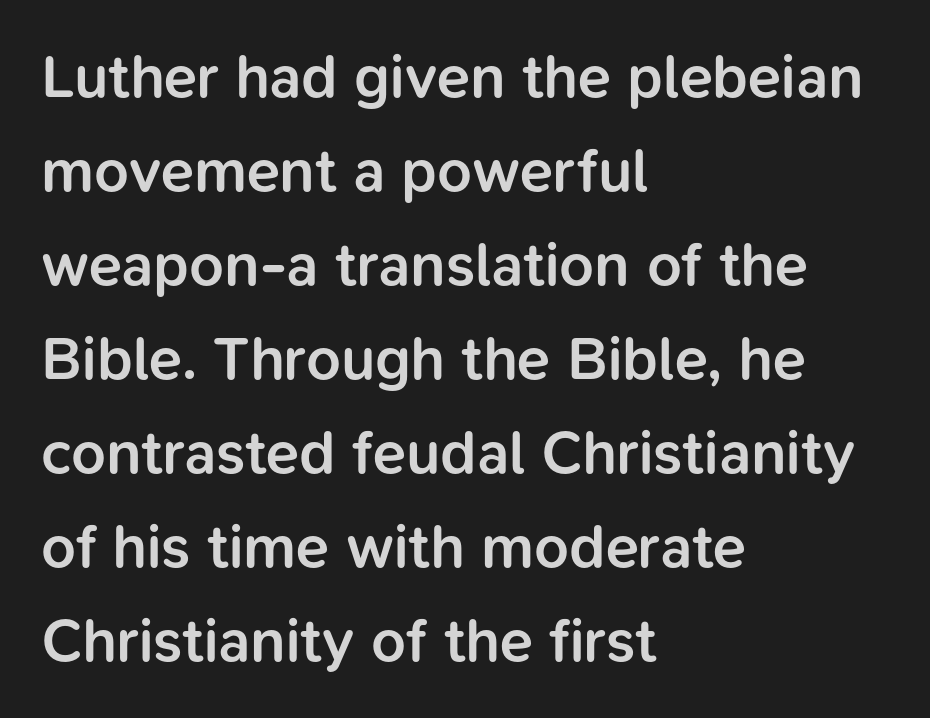
{"serif": "no", "italic": "no", "bold": "semi", "weight": "semibold", "width": "normal", "stroke_contrast": "low", "x_height": "medium", "monospaced": "no", "underline": "no", "align": "left", "line_spacing": "normal", "line_spacing_ratio": 1.54, "letter_spacing": "normal", "letter_spacing_em": 0.0, "glyph_px": 61}
